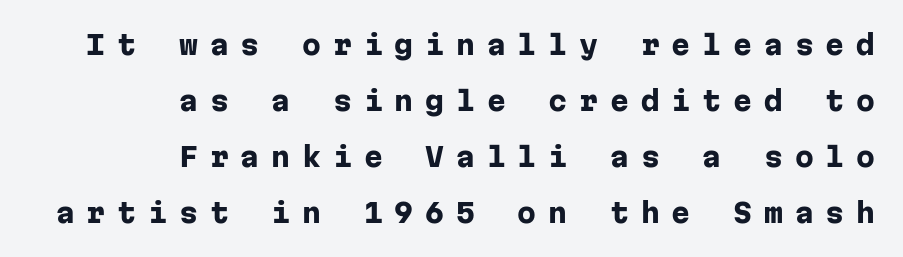
The image shows 27 px bold type, upright; set right-aligned, loose line spacing (2.07x), unusually wide letter spacing (+0.44 em), not underlined.
